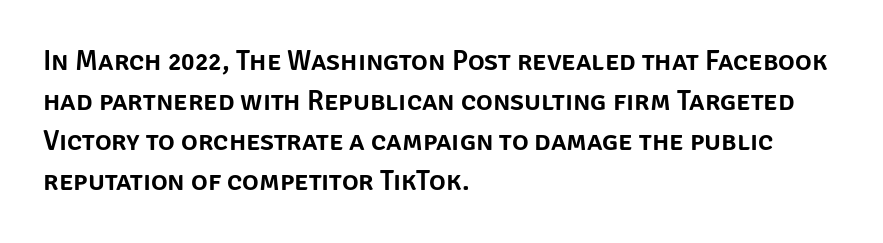
Rule under the text: the space is simply empty. All the whitespace from short lines collects on the right. The tracking reads as untouched default to a designer's eye. This is roman type, the default non-slanted kind. Here the designer chose a conventional face with non-uniform glyph widths.
